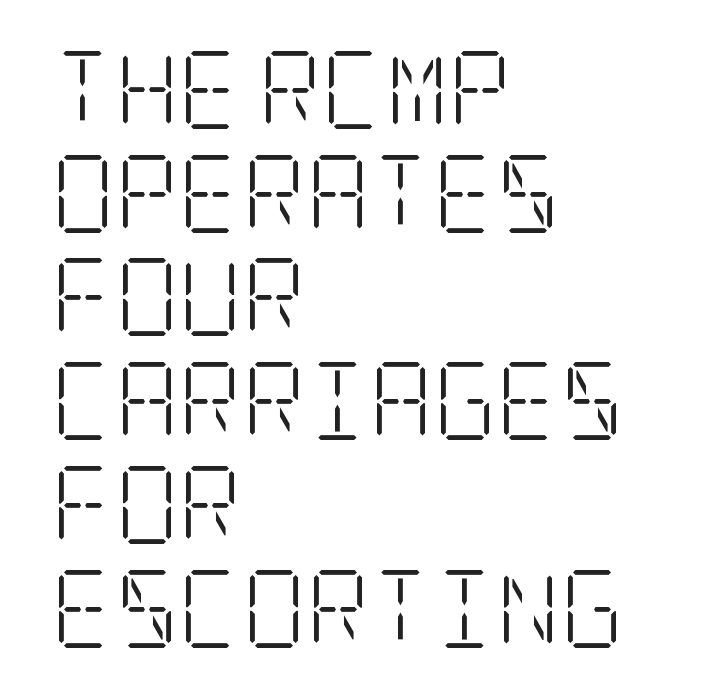
The weight tops out at a normal text grade. Characters follow at the spacing the type designer built in. The rendering shows small feet on the letterforms — a serif design. Posture: vertical. Reading down the column, the eye jumps a familiar distance to each next line.
